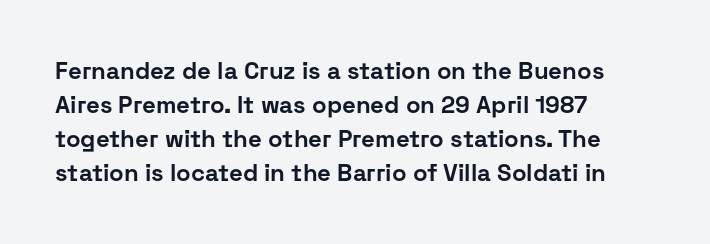
The image shows 24 px bold type, upright; set left-aligned, normal line spacing (1.41x), normal letter spacing, not underlined.
